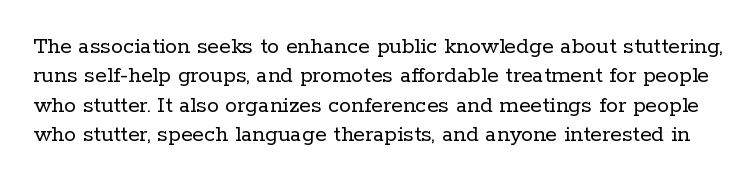
The image shows 24 px text type, upright; set line spacing 1.22x, normal letter spacing, not underlined.
